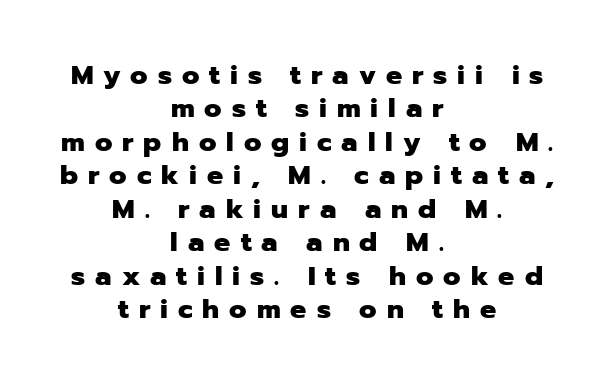
Q: Is the text bold? A: Yes.
Q: Is the text italic (slanted)? A: No, it is upright.
Q: Is the text underlined? A: No.
Q: How is the paragraph aligned? A: Centered.
Q: Is the spacing between letters normal or unusually wide? A: Unusually wide.
